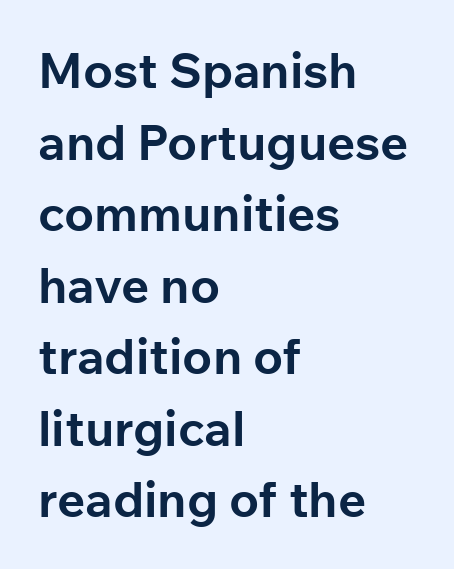
Nope, no serifs anywhere on these letters. Typeset ragged right — the left edge is the straight one. Posture: straight, roman, zero tilt. Weight: bold. Descenders hang freely into open space.
